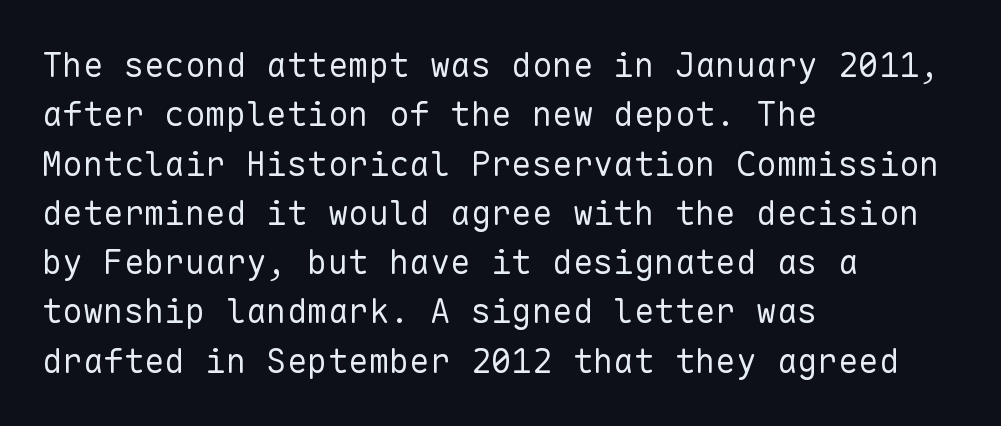
Q: Is the text bold? A: No.
Q: Is the text italic (slanted)? A: No, it is upright.
Q: Is the typeface a serif or a sans-serif typeface? A: Sans-serif.
Q: Is the text underlined? A: No.
Q: How is the paragraph aligned? A: Left-aligned.
Q: Is the spacing between letters normal or unusually wide? A: Normal.
Q: Is the spacing between lines tight, normal or loose? A: Normal.
Q: Width (condensed, normal, or wide)? A: Normal.
Q: Stroke contrast? A: Low.
Q: x-height? A: Medium.
Q: Monospaced? A: Yes.
